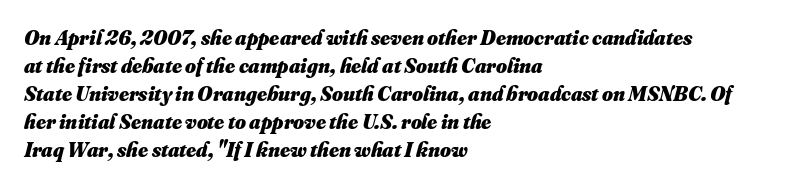
Q: Is the text bold? A: Yes.
Q: Is the text underlined? A: No.
Q: How is the paragraph aligned? A: Left-aligned.
Q: Is the spacing between letters normal or unusually wide? A: Normal.
Q: Is the spacing between lines tight, normal or loose? A: Normal.
